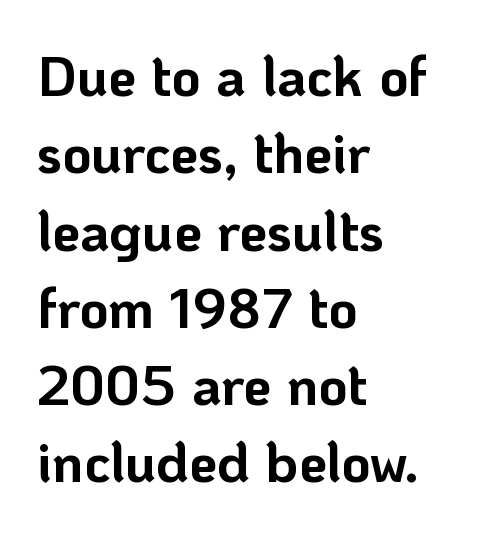
The image shows 56 px bold sans-serif type, upright; set left-aligned, normal line spacing (1.38x), normal letter spacing, not underlined; low stroke contrast and a medium x-height.
